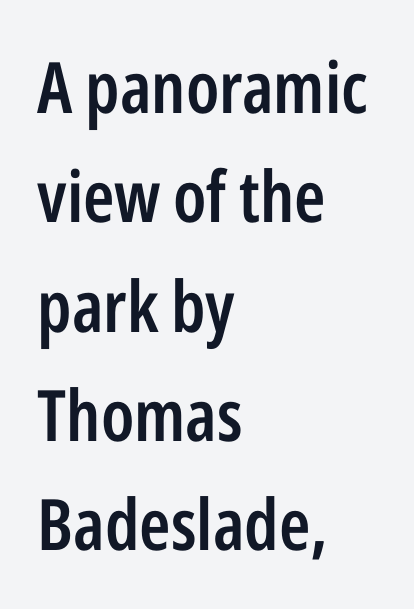
The image shows 71 px semibold, condensed sans-serif type, upright; set left-aligned, normal line spacing (1.54x), normal letter spacing, not underlined; low stroke contrast and a medium x-height.
